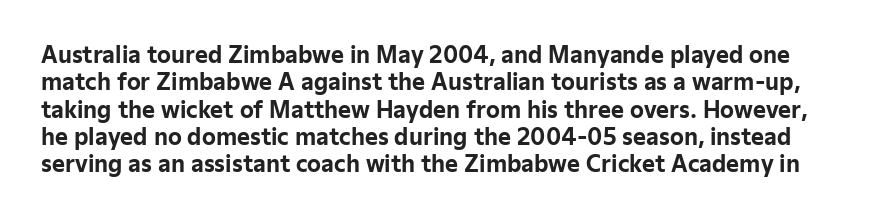
Here the glyphs are tracked normally, forming tight word shapes. The strip under each line holds only bare page. Tall strokes in this sample are plumb rather than angled. Notice how thick the strokes are: this is what a full bold looks like.
